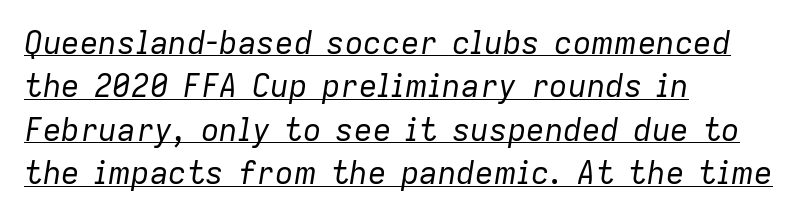
The image shows 31 px regular-weight type, italic (leaning right); set left-aligned, normal line spacing (1.4x), normal letter spacing, underlined; low stroke contrast and a medium x-height.
